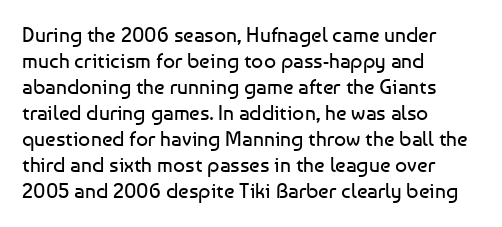
{"italic": "no", "bold": "no", "underline": "no", "align": "left", "line_spacing_ratio": 1.24, "letter_spacing": "normal", "letter_spacing_em": 0.0, "glyph_px": 21}
